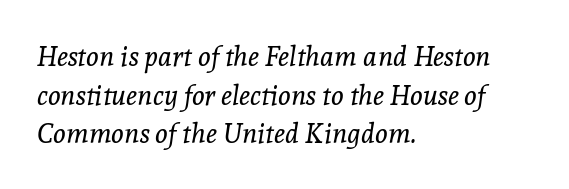
The image shows 27 px text type, italic (leaning right); set left-aligned, normal line spacing (1.43x), normal letter spacing, not underlined.
